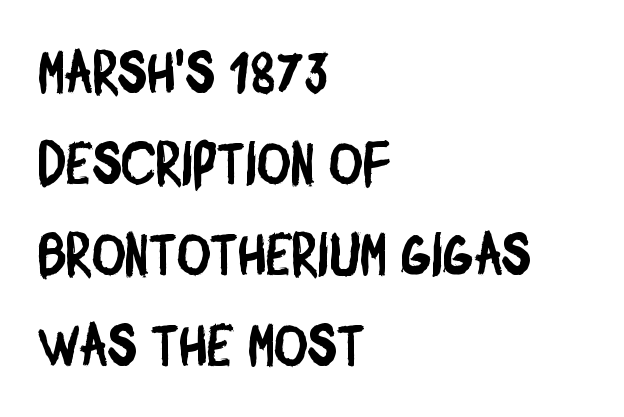
The image shows 58 px condensed sans-serif type; set left-aligned, normal line spacing (1.57x), normal letter spacing, not underlined; low stroke contrast and a large x-height.
